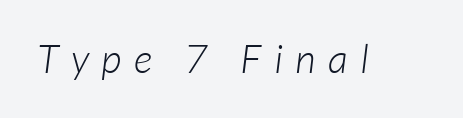
No chunkiness to these letters — they're not bold. Honestly, there is no underline to notice here at all. Classification — sans serif. The tracking jumps out immediately: characters are airy and widely separated. Spacing verdict: proportional, widths tailored to each character.
